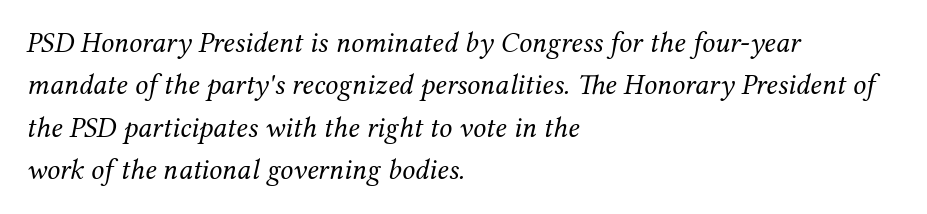
Q: Is the text bold? A: No.
Q: Is the text italic (slanted)? A: Yes, it leans right by about 12 degrees.
Q: Is the typeface a serif or a sans-serif typeface? A: Serif.
Q: Is the text underlined? A: No.
Q: How is the paragraph aligned? A: Left-aligned.
Q: Is the spacing between letters normal or unusually wide? A: Normal.
Q: Is the spacing between lines tight, normal or loose? A: Normal.
Q: Width (condensed, normal, or wide)? A: Normal.
Q: Stroke contrast? A: Medium.
Q: x-height? A: Medium.
Q: Monospaced? A: No.
